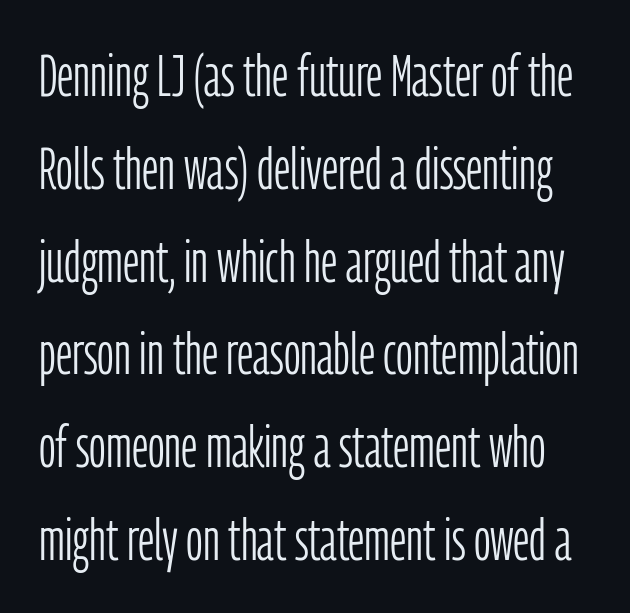
The image shows 58 px light, condensed sans-serif type, upright; set normal line spacing (1.6x), normal letter spacing, not underlined; low stroke contrast and a medium x-height.
